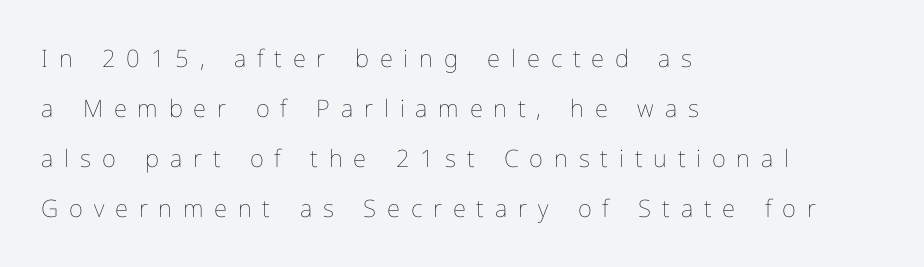
Q: Is the text bold? A: No.
Q: Is the text italic (slanted)? A: No, it is upright.
Q: Is the text underlined? A: No.
Q: How is the paragraph aligned? A: Left-aligned.
Q: Is the spacing between letters normal or unusually wide? A: Unusually wide.
Q: Is the spacing between lines tight, normal or loose? A: Loose.
